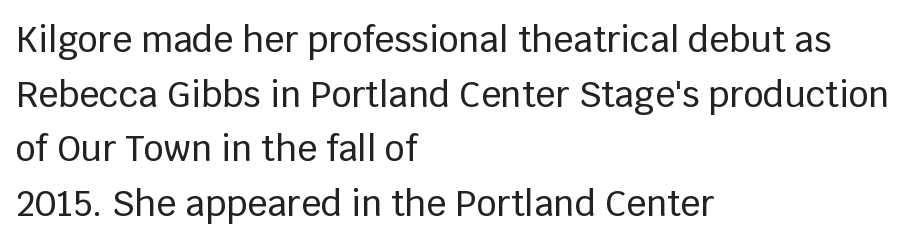
In terms of letterspacing, this is plain default setting. Rendered with straight, roman letterforms. The rendering uses natural spacing where letterforms have individual widths. The space directly below the letters is spotless. Is the block centered? No — it sits flush against the left margin.
